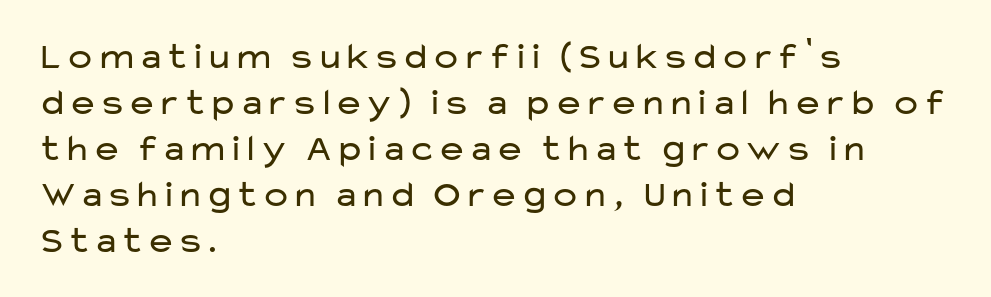
The image shows 38 px regular-weight, wide sans-serif type, upright; set left-aligned, line spacing 1.21x, normal letter spacing, not underlined; low stroke contrast and a medium x-height.
